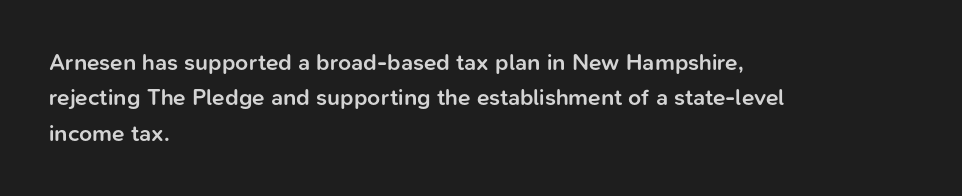
Q: Is the text bold? A: Semi-bold.
Q: Is the text italic (slanted)? A: No, it is upright.
Q: Is the text underlined? A: No.
Q: How is the paragraph aligned? A: Left-aligned.
Q: Is the spacing between letters normal or unusually wide? A: Normal.
Q: Is the spacing between lines tight, normal or loose? A: Normal.
